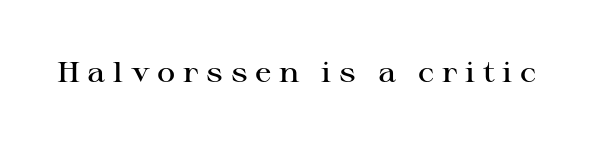
The image shows 28 px semibold, wide serif type, upright; set unusually wide letter spacing (+0.27 em), not underlined; high stroke contrast and a medium x-height.
